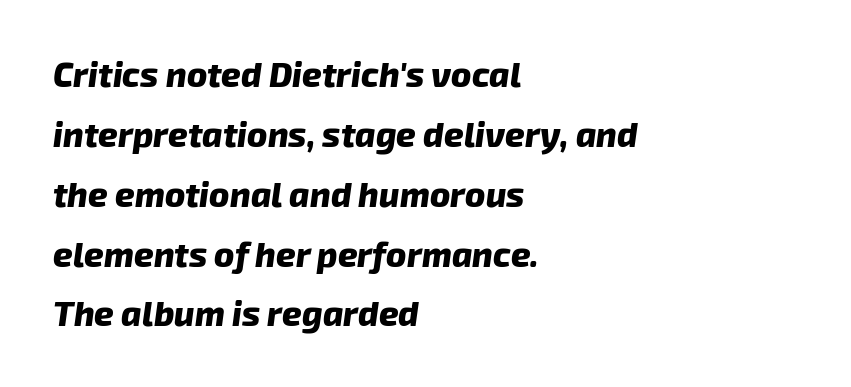
The image shows 34 px heavy type, italic (leaning right); set left-aligned, line spacing 1.76x, normal letter spacing, not underlined; low stroke contrast and a medium x-height.
